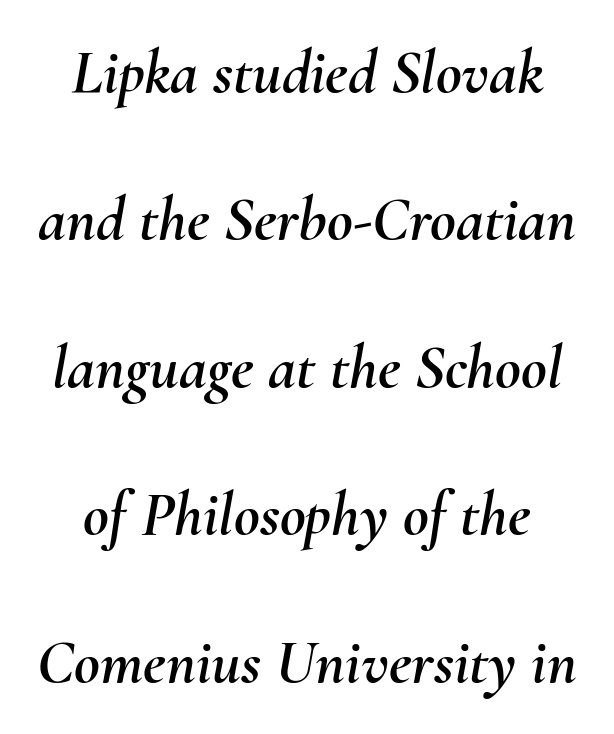
Glance below the letters and you will spot only blank space. The passage shown is typed in a proportional face where columns would drift. Quick note: interline space is abundant. If you drew a line through each stem, it would be angled. The passage shown has conventional tracking throughout.
